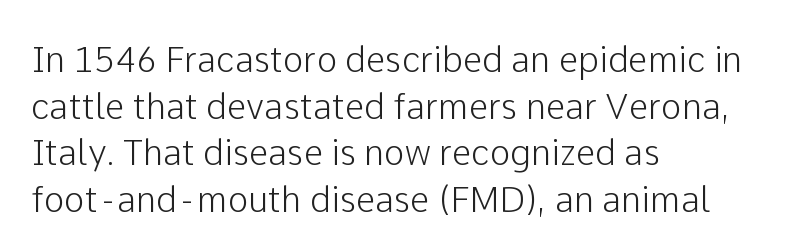
Q: Is the text italic (slanted)? A: No, it is upright.
Q: Is the typeface a serif or a sans-serif typeface? A: Sans-serif.
Q: Is the text underlined? A: No.
Q: How is the paragraph aligned? A: Left-aligned.
Q: Is the spacing between letters normal or unusually wide? A: Normal.
Q: Is the spacing between lines tight, normal or loose? A: Normal.
Q: Width (condensed, normal, or wide)? A: Normal.
Q: Stroke contrast? A: Low.
Q: x-height? A: Medium.
Q: Monospaced? A: No.
